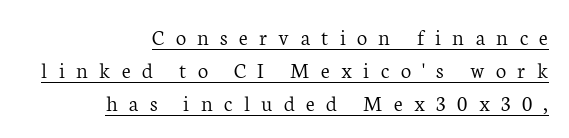
Q: Is the text bold? A: No.
Q: Is the text italic (slanted)? A: No, it is upright.
Q: Is the text underlined? A: Yes.
Q: How is the paragraph aligned? A: Right-aligned.
Q: Is the spacing between letters normal or unusually wide? A: Unusually wide.
Q: Is the spacing between lines tight, normal or loose? A: Normal.
